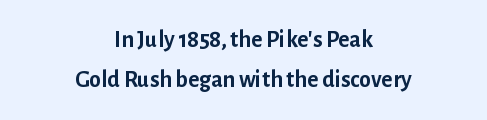
Q: Is the text bold? A: Yes.
Q: Is the text italic (slanted)? A: No, it is upright.
Q: Is the text underlined? A: No.
Q: How is the paragraph aligned? A: Centered.
Q: Is the spacing between letters normal or unusually wide? A: Normal.
Q: Is the spacing between lines tight, normal or loose? A: Normal.
